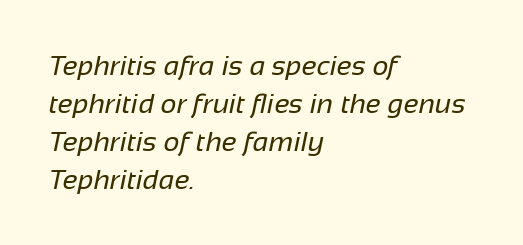
{"serif": "no", "bold": "no", "weight": "regular", "width": "normal", "stroke_contrast": "low", "x_height": "medium", "monospaced": "no", "underline": "no", "align": "left", "line_spacing": "normal", "line_spacing_ratio": 1.36, "letter_spacing": "normal", "letter_spacing_em": 0.0, "glyph_px": 28}
